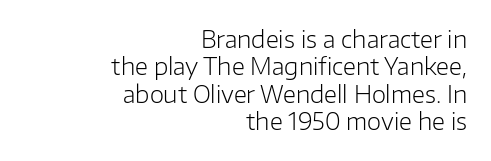
No letter is thick-stroked: the sample isn't bold. Does extra space separate the letters? No, they use regular spacing. Nope, not italic — everything's standing straight. The gap between lines stays unmarked. The lines in this sample share a right terminus and differ only in where they begin.
